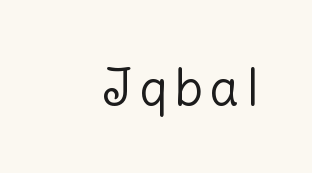
The image shows 51 px light sans-serif type, upright; set not underlined; low stroke contrast and a medium x-height.
